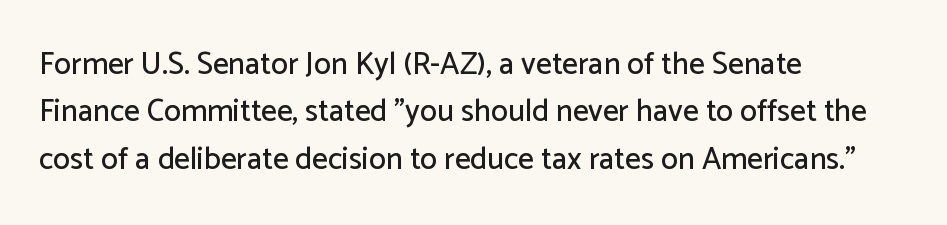
The horizontal fit of the characters is conventional and even. You could not count columns in this text — the font is proportionally spaced. Check where the strokes stop: nothing finishes them off — pure sans. Honestly, the row spacing looks completely unremarkable.
